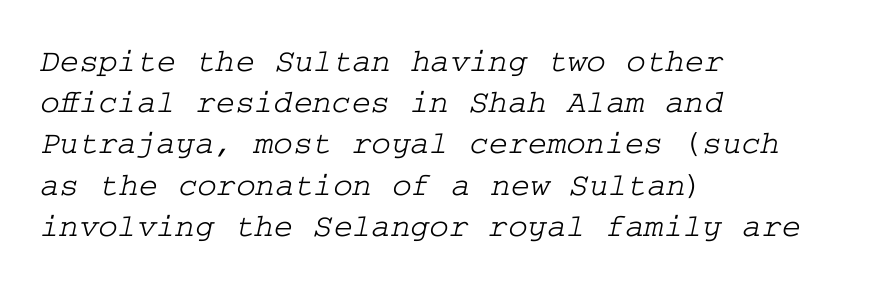
Examine the stroke ends and you'll spot serifs. Letters rest on an invisible, unmarked baseline. Characters follow at the spacing the type designer built in. Students, observe: this is what conventionally led text looks like.
